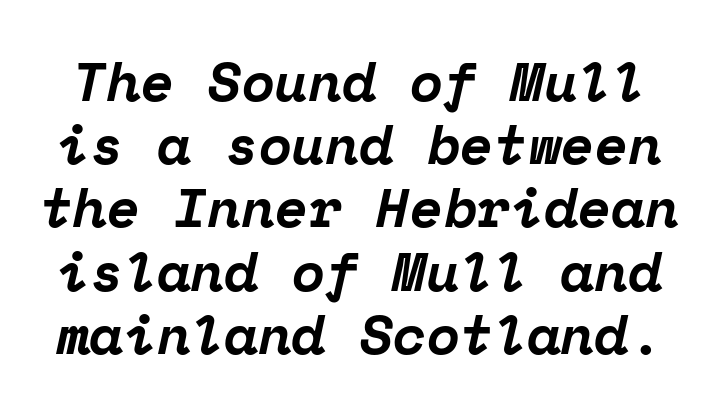
Tightly led — the rows are bunched. Quick note: underline off. The letters march in equal steps, a hallmark of fixed-pitch type. The glyphs in this specimen are seriffed.
